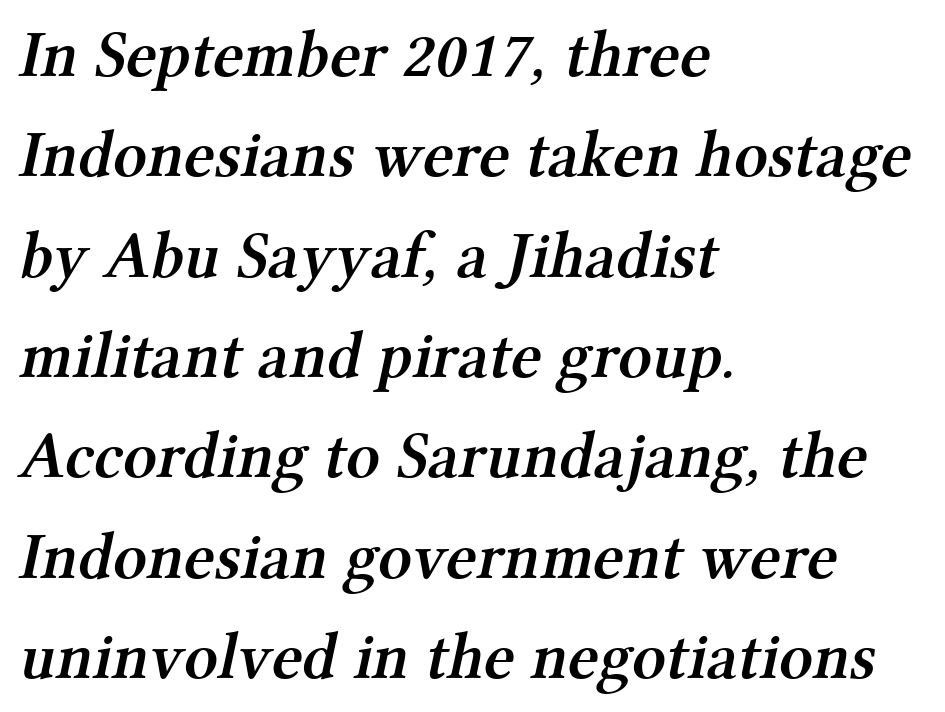
The passage shown is typed in a proportional face where columns would drift. Descenders are the only things crossing below the line. Compared with an ordinary text face, these strokes are moderately heavier — a semibold. Where is the straight margin? On the left. Students, observe: this is what conventionally led text looks like.
